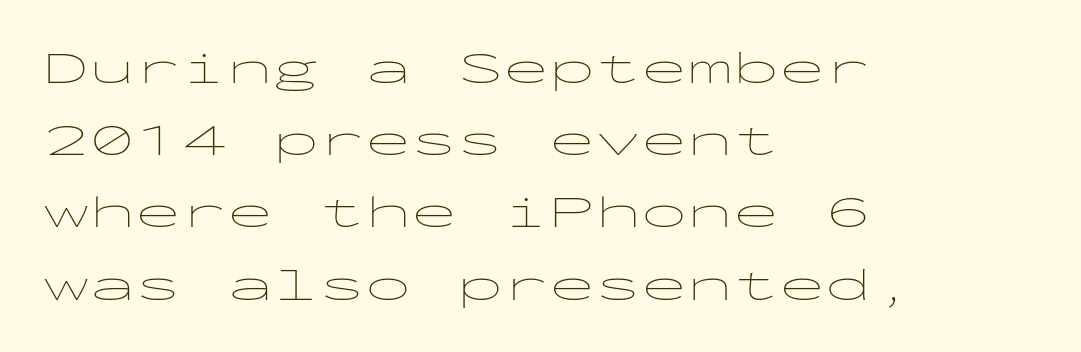
{"serif": "no", "italic": "no", "bold": "no", "weight": "thin", "width": "wide", "stroke_contrast": "low", "x_height": "medium", "monospaced": "yes", "underline": "no", "align": "left", "line_spacing": "normal", "line_spacing_ratio": 1.57, "letter_spacing": "normal", "letter_spacing_em": 0.0, "glyph_px": 46}
